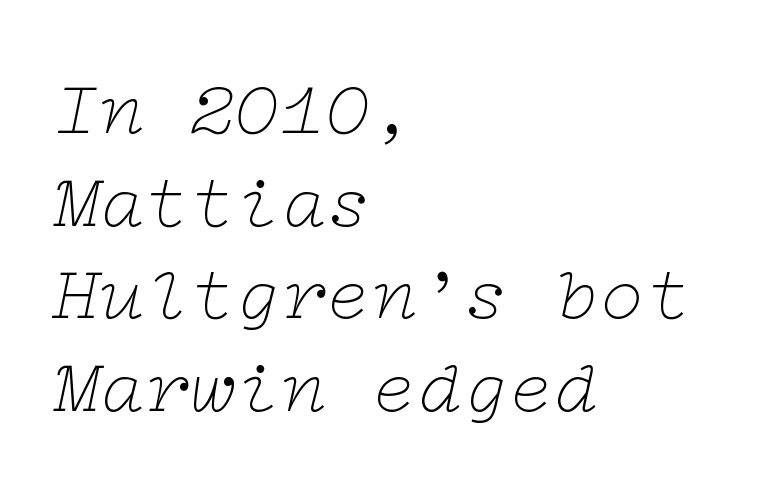
The image shows 76 px thin, wide serif type, italic (leaning right); set left-aligned, line spacing 1.22x, normal letter spacing, not underlined; low stroke contrast and a medium x-height.
